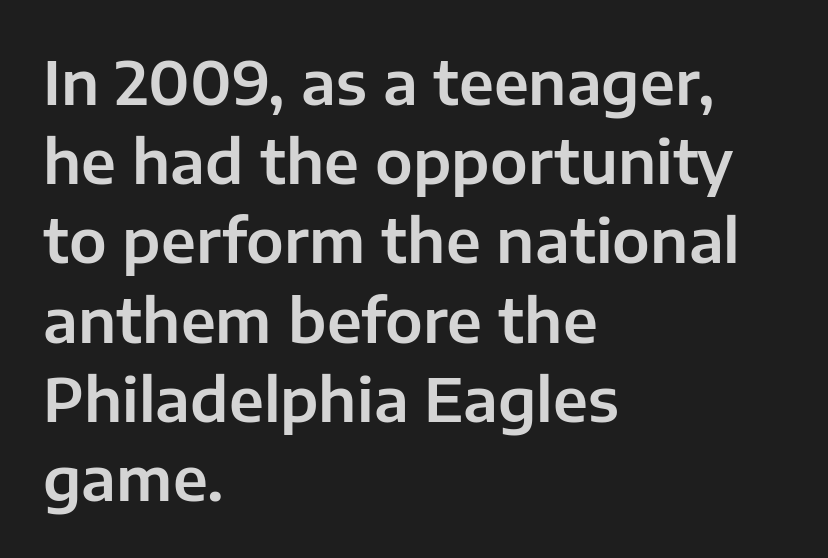
{"serif": "no", "italic": "no", "width": "normal", "stroke_contrast": "low", "x_height": "medium", "monospaced": "no", "underline": "no", "align": "left", "line_spacing": "normal", "line_spacing_ratio": 1.32, "letter_spacing": "normal", "letter_spacing_em": 0.0, "glyph_px": 60}
